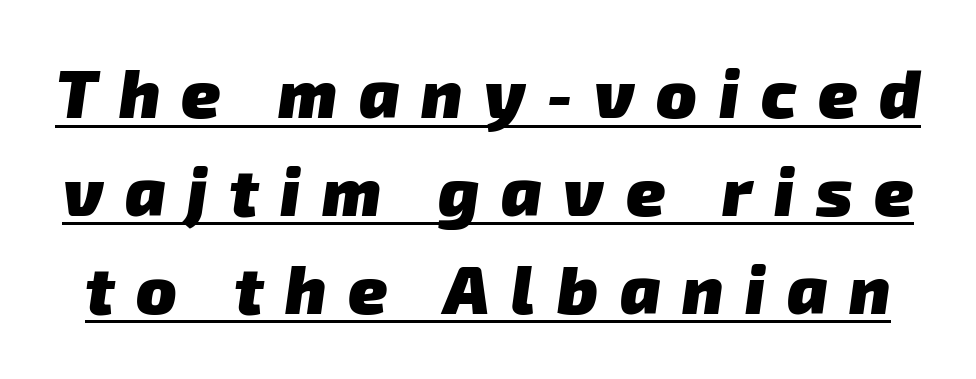
Q: Is the text bold? A: Yes.
Q: Is the typeface a serif or a sans-serif typeface? A: Sans-serif.
Q: Is the text underlined? A: Yes.
Q: Is the spacing between letters normal or unusually wide? A: Unusually wide.
Q: Is the spacing between lines tight, normal or loose? A: Normal.
Q: Width (condensed, normal, or wide)? A: Normal.
Q: Stroke contrast? A: Low.
Q: x-height? A: Medium.
Q: Monospaced? A: No.
